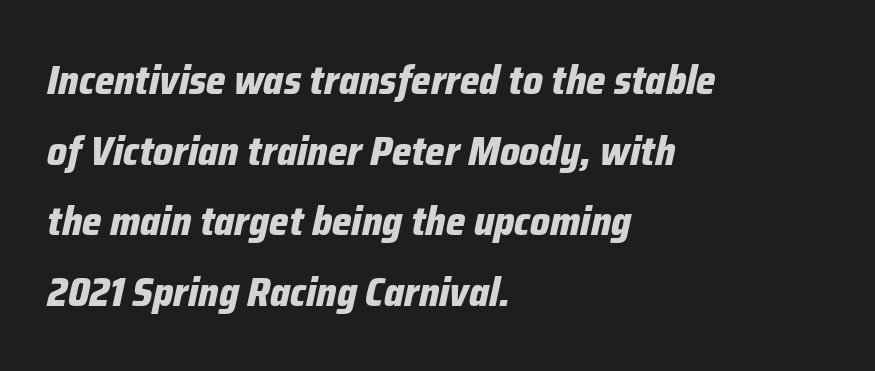
{"italic": "yes", "lean": "right", "slant_degrees": 12, "bold": "yes", "weight": "bold", "width": "condensed", "stroke_contrast": "low", "x_height": "medium", "monospaced": "no", "underline": "no", "align": "left", "line_spacing_ratio": 1.72, "letter_spacing": "normal", "letter_spacing_em": 0.0, "glyph_px": 41}
